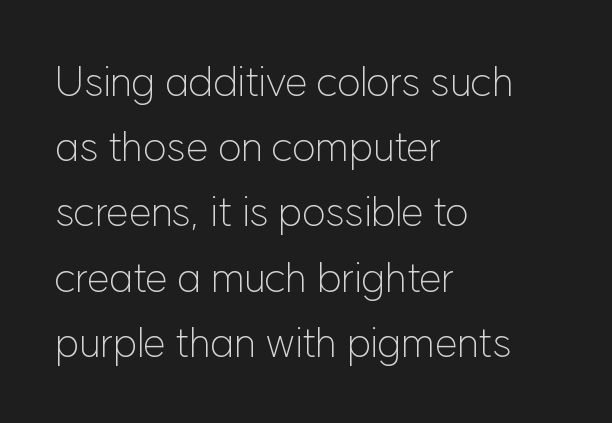
{"serif": "no", "italic": "no", "bold": "no", "weight": "light", "width": "normal", "stroke_contrast": "low", "x_height": "medium", "monospaced": "no", "underline": "no", "align": "left", "line_spacing": "normal", "line_spacing_ratio": 1.59, "letter_spacing": "normal", "letter_spacing_em": 0.0, "glyph_px": 41}
